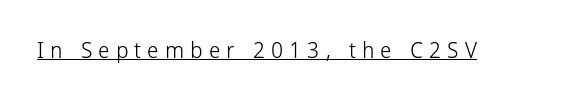
This is not heavy type; no bold has been used. The tracking reads as deliberately expanded to a designer's eye. Unlike italic type, these characters show no tilt at all. A typographer would call this underscored text.
